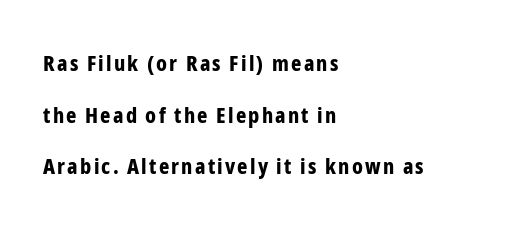
Q: Is the text bold? A: Yes.
Q: Is the text italic (slanted)? A: No, it is upright.
Q: Is the text underlined? A: No.
Q: How is the paragraph aligned? A: Left-aligned.
Q: Is the spacing between lines tight, normal or loose? A: Loose.
